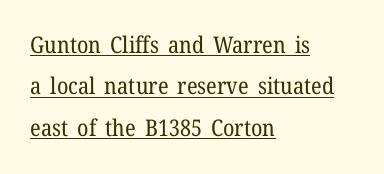
Q: Is the text bold? A: No.
Q: Is the text italic (slanted)? A: No, it is upright.
Q: Is the text underlined? A: Yes.
Q: How is the paragraph aligned? A: Left-aligned.
Q: Is the spacing between letters normal or unusually wide? A: Normal.
